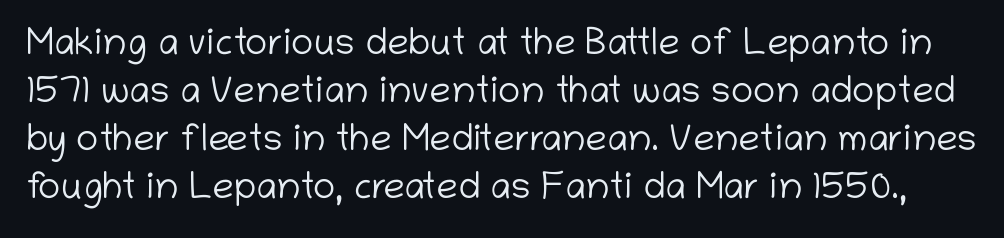
The image shows 38 px light sans-serif type, upright; set normal line spacing (1.26x), normal letter spacing, not underlined; low stroke contrast and a medium x-height.
